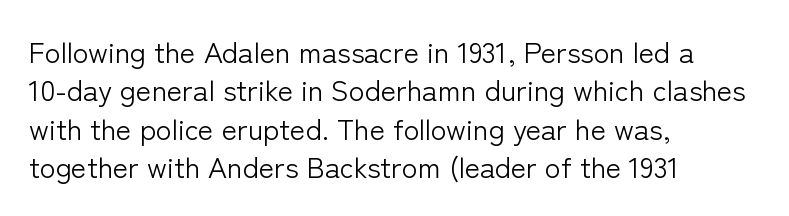
No extra tracking has been applied to these lines. Quick note: interline space is typical. Bare-footed words on every line. The passage shown is typed in a proportional face where columns would drift. A light-to-regular cut is what we see here.
